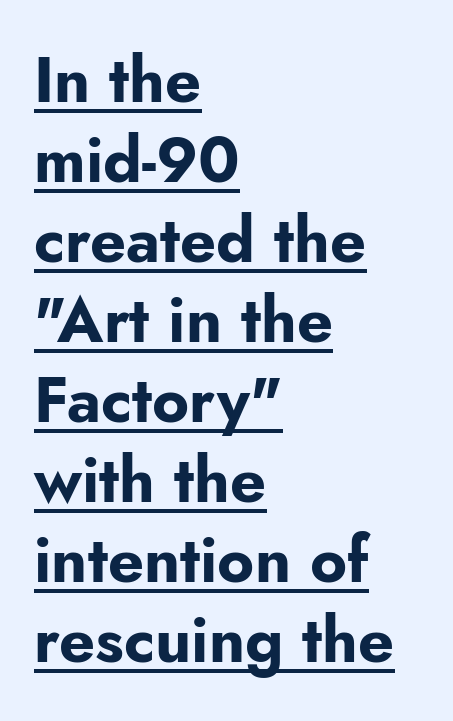
Inter-character spacing is left at the font's built-in metrics. Regarding leading, the lines here are spaced in the standard way. The paragraph shown leans on its left margin. Posture: upright roman. The passage shown is typed in a proportional face where columns would drift. The rendering uses a bold face; every stroke is thick and dark.
